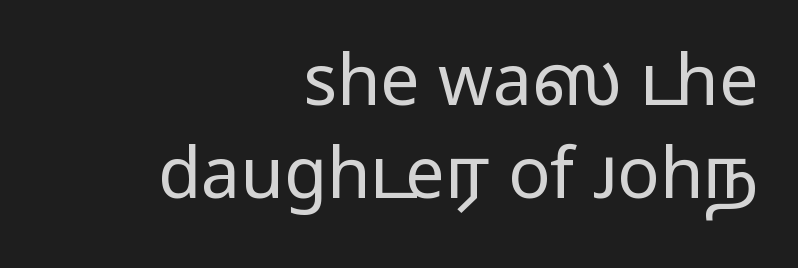
No heavy texture on the line: the type isn't bold. The space between consecutive lines is moderate. Think of a printed novel: that variable character pitch is what you see here. A roman cut, with each character standing at attention.
